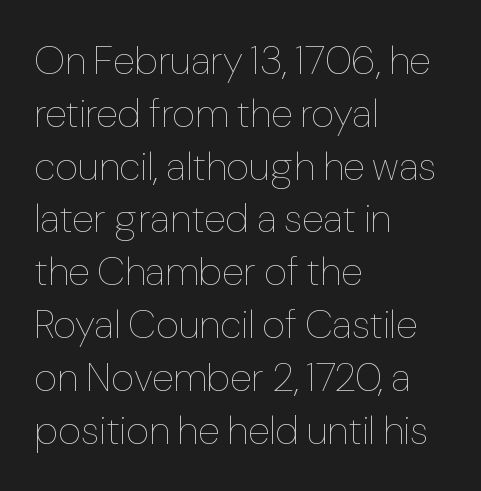
Only glyphs here, with clear space below each row. The space between consecutive lines is moderate. In CSS terms this would be text-align: left. Words appear dense and cohesive because spacing is normal.
